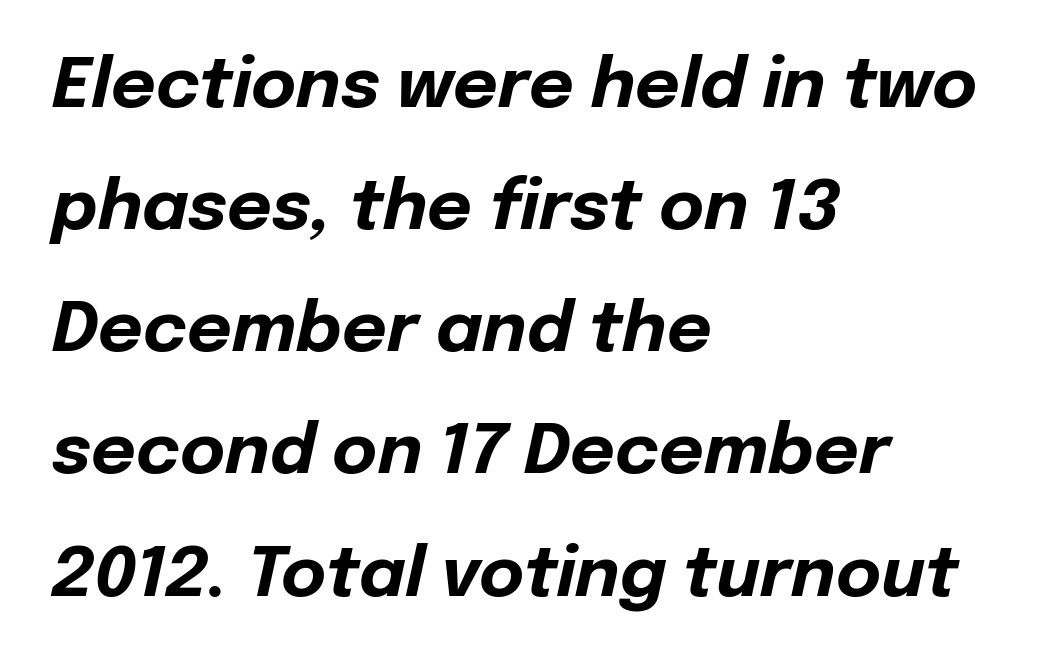
{"italic": "yes", "lean": "right", "slant_degrees": 12, "bold": "yes", "weight": "bold", "width": "normal", "stroke_contrast": "low", "x_height": "medium", "monospaced": "no", "underline": "no", "align": "left", "line_spacing_ratio": 1.77, "letter_spacing": "normal", "letter_spacing_em": 0.0, "glyph_px": 69}
